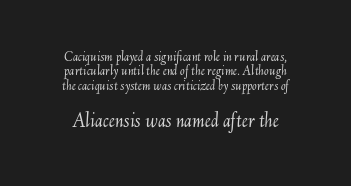
It's the slanting kind of type. The tracking reads as untouched default to a designer's eye. The weight tops out at a normal text grade. The area under the type is left untouched. Larger block? The one below; the one above is distinctly smaller. Summary of vertical rhythm: compact, with narrow interline spacing.
